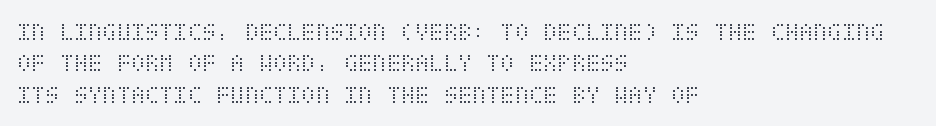
What stands out about the letter spacing? Nothing — it is the standard amount. The rendering anchors every line to the left-hand side. A light-to-regular cut is what we see here. Ordinary non-slanted type is in use.
